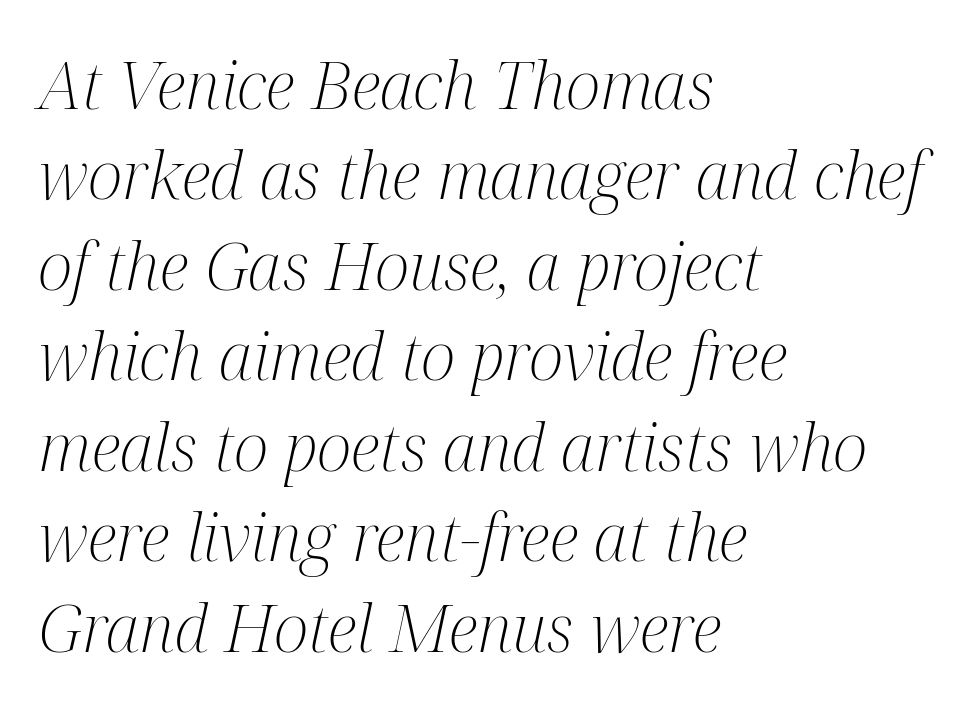
{"serif": "yes", "italic": "yes", "lean": "right", "slant_degrees": 12, "bold": "no", "weight": "light", "width": "condensed", "stroke_contrast": "medium", "x_height": "medium", "monospaced": "no", "underline": "no", "align": "left", "line_spacing": "normal", "line_spacing_ratio": 1.37, "letter_spacing": "normal", "letter_spacing_em": 0.0, "glyph_px": 66}
